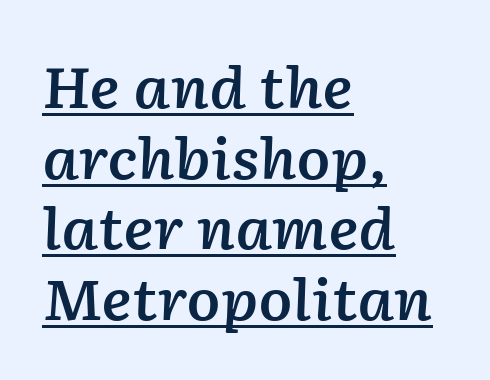
{"italic": "yes", "lean": "right", "slant_degrees": 2, "bold": "semi", "weight": "semibold", "width": "normal", "stroke_contrast": "low", "x_height": "medium", "monospaced": "no", "underline": "yes", "align": "left", "line_spacing": "normal", "line_spacing_ratio": 1.26, "letter_spacing": "normal", "letter_spacing_em": 0.0, "glyph_px": 56}
